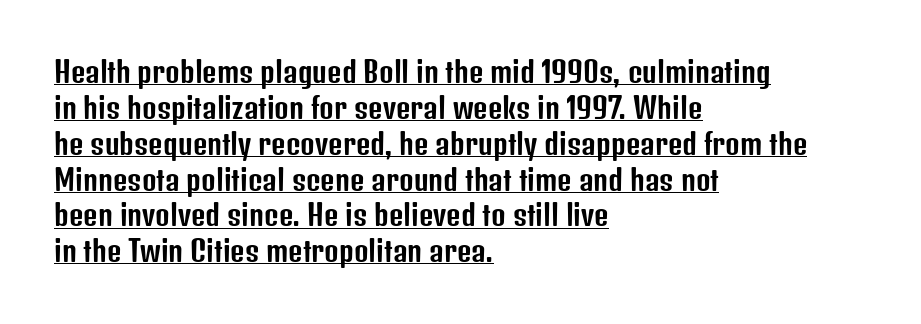
Q: Is the text italic (slanted)? A: No, it is upright.
Q: Is the typeface a serif or a sans-serif typeface? A: Sans-serif.
Q: Is the text underlined? A: Yes.
Q: How is the paragraph aligned? A: Left-aligned.
Q: Is the spacing between letters normal or unusually wide? A: Normal.
Q: Is the spacing between lines tight, normal or loose? A: Normal.
Q: Width (condensed, normal, or wide)? A: Condensed.
Q: Stroke contrast? A: Low.
Q: x-height? A: Medium.
Q: Monospaced? A: No.
